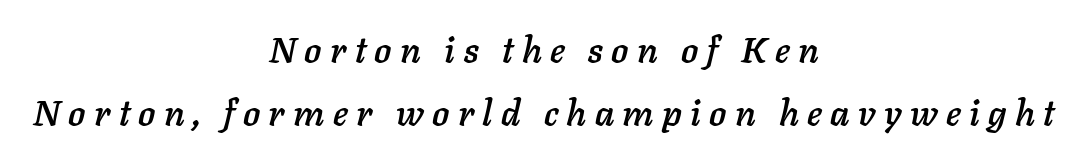
{"italic": "yes", "lean": "right", "slant_degrees": 11, "width": "normal", "stroke_contrast": "low", "x_height": "medium", "monospaced": "no", "underline": "no", "align": "center", "line_spacing_ratio": 1.75, "letter_spacing": "wide", "letter_spacing_em": 0.23, "glyph_px": 36}
